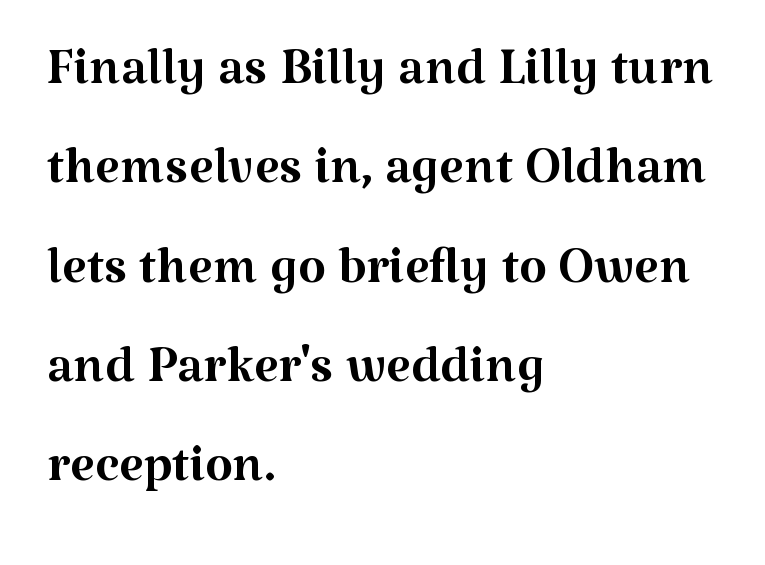
{"serif": "yes", "italic": "no", "bold": "no", "weight": "regular", "width": "normal", "stroke_contrast": "medium", "x_height": "medium", "monospaced": "no", "underline": "no", "align": "left", "line_spacing": "normal", "line_spacing_ratio": 1.38, "letter_spacing": "normal", "letter_spacing_em": 0.0, "glyph_px": 72}
